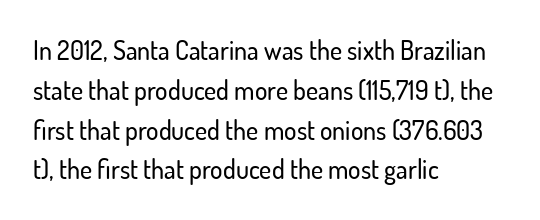
Q: Is the text italic (slanted)? A: No, it is upright.
Q: Is the text underlined? A: No.
Q: How is the paragraph aligned? A: Left-aligned.
Q: Is the spacing between letters normal or unusually wide? A: Normal.
Q: Is the spacing between lines tight, normal or loose? A: Normal.
